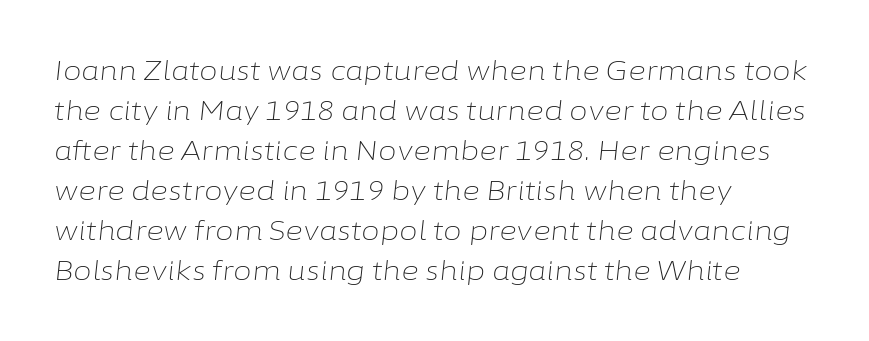
No letter is thick-stroked: the sample isn't bold. If you drew a ruler down the left edge, every line would touch it. The face used here is rendered with its standard letterfit. Words float on clear page, feet unadorned. The text carries the slant typical of an italic or oblique font.
